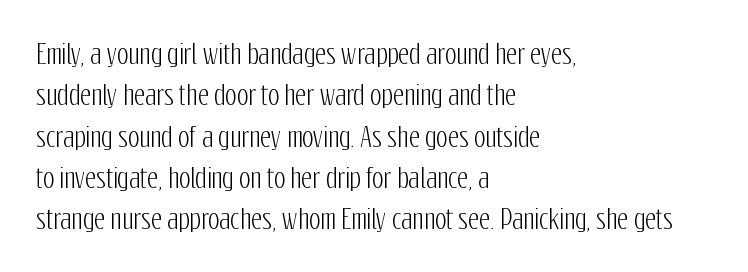
Q: Is the text italic (slanted)? A: No, it is upright.
Q: Is the text underlined? A: No.
Q: How is the paragraph aligned? A: Left-aligned.
Q: Is the spacing between letters normal or unusually wide? A: Normal.
Q: Is the spacing between lines tight, normal or loose? A: Normal.
